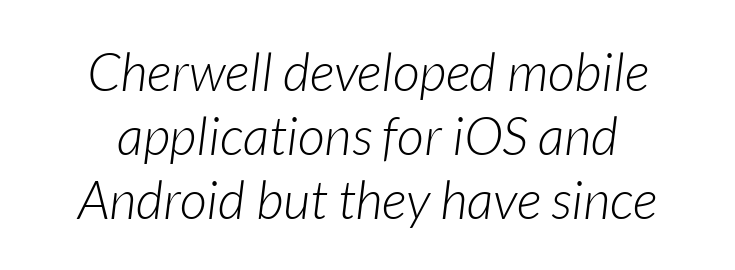
The face used here is rendered with its standard letterfit. Character widths vary here, with narrow letters taking less room than wide ones. The lettering tilts uniformly, giving the passage an italic look. Check under the words: just untouched page. The letterforms sit at book weight or below.
